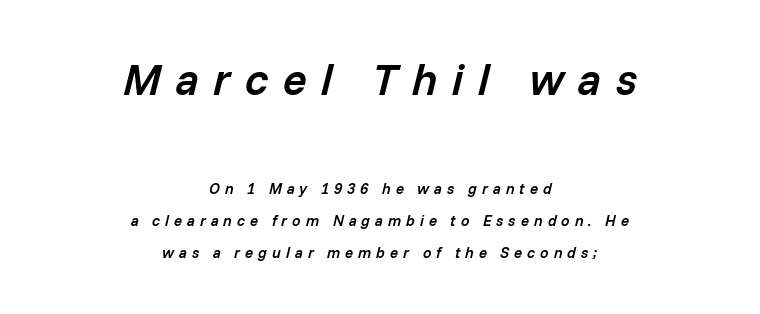
{"italic": "yes", "lean": "right", "slant_degrees": 14, "bold": "semi", "weight": "semibold", "width": "normal", "stroke_contrast": "low", "x_height": "medium", "monospaced": "no", "underline": "no", "align": "center", "line_spacing": "loose", "line_spacing_ratio": 2.12, "letter_spacing": "wide", "letter_spacing_em": 0.33, "larger_block": "first", "size_ratio": 2.93, "glyph_px": 44}
